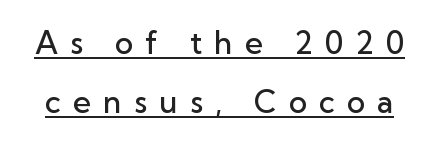
In terms of weight, the rendering is demibold, just under bold. Each new line begins a long way beneath the previous one. The passage shown is underscored from start to finish. The text was rendered using a sans face with plain stroke endings.
